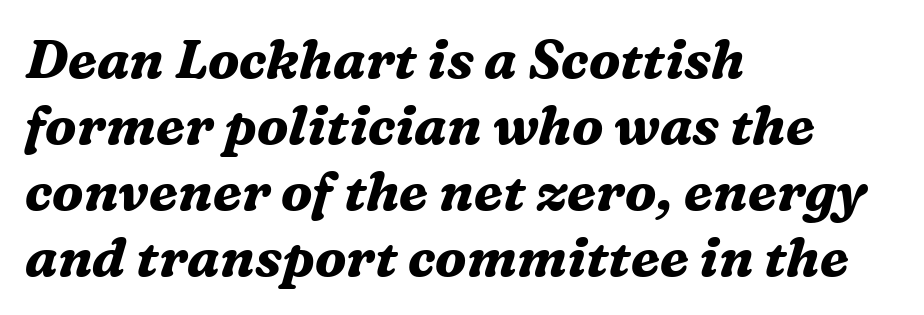
{"serif": "yes", "italic": "yes", "lean": "right", "slant_degrees": 16, "bold": "yes", "weight": "bold", "width": "normal", "stroke_contrast": "medium", "x_height": "medium", "monospaced": "no", "underline": "no", "align": "left", "line_spacing_ratio": 1.22, "letter_spacing": "normal", "letter_spacing_em": 0.0, "glyph_px": 54}
